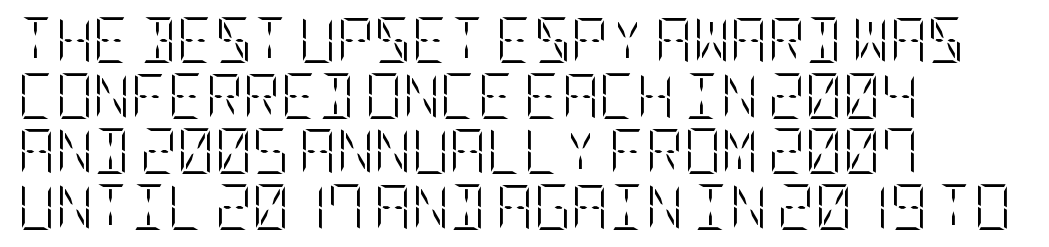
Q: Is the text bold? A: No.
Q: Is the text italic (slanted)? A: No, it is upright.
Q: Is the text underlined? A: No.
Q: How is the paragraph aligned? A: Left-aligned.
Q: Is the spacing between letters normal or unusually wide? A: Normal.
Q: Width (condensed, normal, or wide)? A: Condensed.
Q: Stroke contrast? A: Low.
Q: x-height? A: Large.
